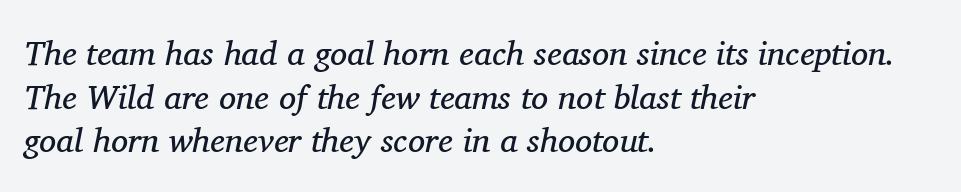
{"serif": "yes", "italic": "yes", "lean": "right", "slant_degrees": 11, "bold": "no", "weight": "regular", "width": "normal", "stroke_contrast": "medium", "x_height": "medium", "monospaced": "no", "underline": "no", "align": "left", "line_spacing": "normal", "line_spacing_ratio": 1.28, "letter_spacing": "normal", "letter_spacing_em": 0.0, "glyph_px": 34}
